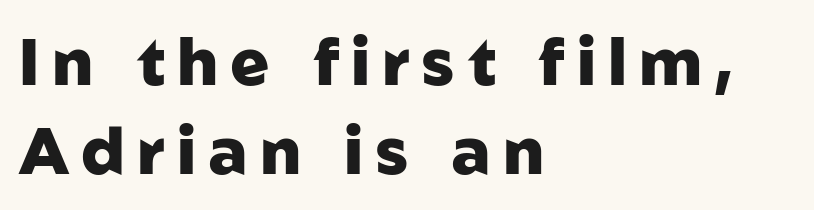
Q: Is the text bold? A: Yes.
Q: Is the text italic (slanted)? A: No, it is upright.
Q: Is the typeface a serif or a sans-serif typeface? A: Sans-serif.
Q: Is the text underlined? A: No.
Q: How is the paragraph aligned? A: Left-aligned.
Q: Is the spacing between lines tight, normal or loose? A: Normal.
Q: Width (condensed, normal, or wide)? A: Normal.
Q: Stroke contrast? A: Low.
Q: x-height? A: Medium.
Q: Monospaced? A: No.
